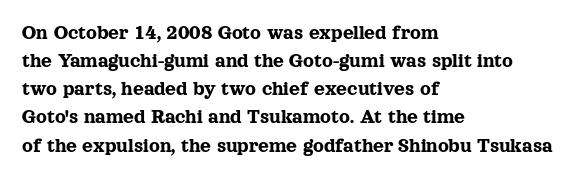
Teacher's note: observe the even left margin — that is flush-left alignment. No italicization has been applied; the sample stays upright. Clear beneath every line of the passage. Honestly, the letter spacing is just normal — you wouldn't notice it. A typesetter would call this leading conventional body-copy spacing.
